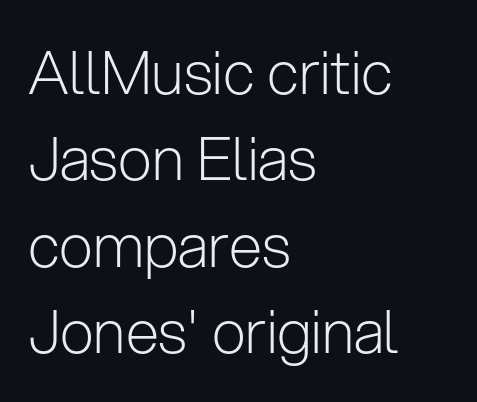
Quick note: interline space is typical. Ascenders rise straight up at ninety degrees. Every row of glyphs begins at an identical x-position on the left. This reads as an unemphasized weight, regular at the heaviest. Descender tails drop into unmarked territory.
